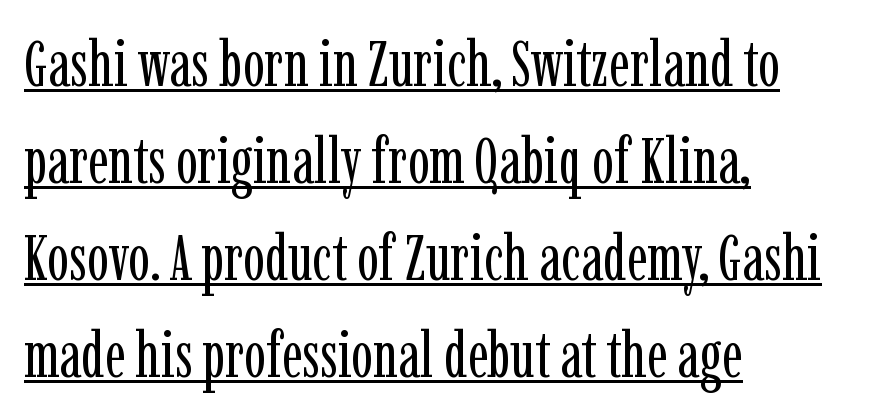
{"serif": "yes", "italic": "no", "bold": "no", "weight": "regular", "width": "condensed", "stroke_contrast": "low", "x_height": "medium", "monospaced": "no", "underline": "yes", "align": "left", "line_spacing": "normal", "line_spacing_ratio": 1.49, "letter_spacing": "normal", "letter_spacing_em": 0.0, "glyph_px": 65}
